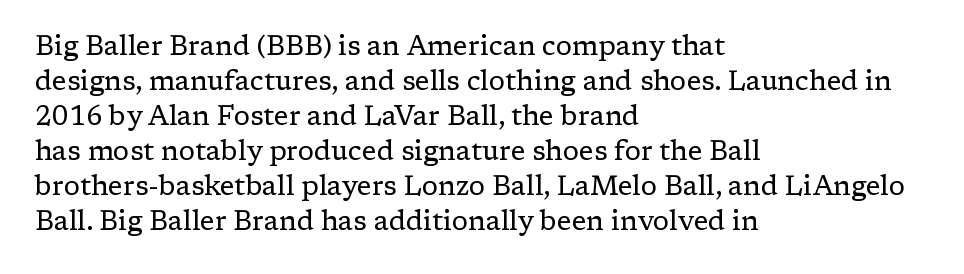
Style check: upright. Plain, unruled lines of type. The paragraph has a hard left edge and a soft right edge. This rendering leaves character spacing at its baseline value. A typesetter would call this leading conventional body-copy spacing. These glyphs show unthickened strokes, regular width or finer.
